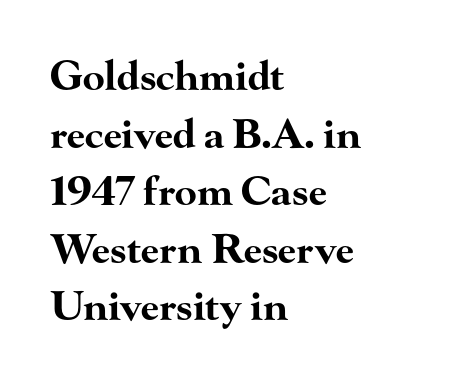
The image shows 40 px bold, wide serif type, upright; set left-aligned, normal line spacing (1.44x), normal letter spacing, not underlined; high stroke contrast and a small x-height.
